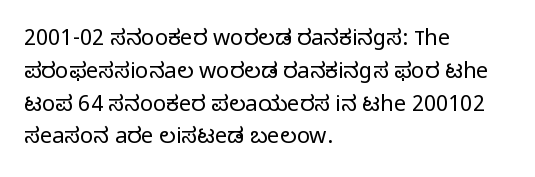
Q: Is the text bold? A: No.
Q: Is the text italic (slanted)? A: No, it is upright.
Q: Is the text underlined? A: No.
Q: How is the paragraph aligned? A: Left-aligned.
Q: Is the spacing between letters normal or unusually wide? A: Normal.
Q: Is the spacing between lines tight, normal or loose? A: Normal.
